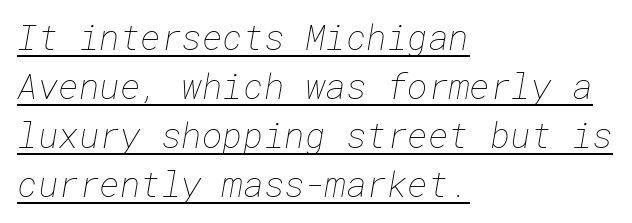
The image shows 35 px thin type; set left-aligned, normal line spacing (1.4x), normal letter spacing, underlined; low stroke contrast and a medium x-height.
